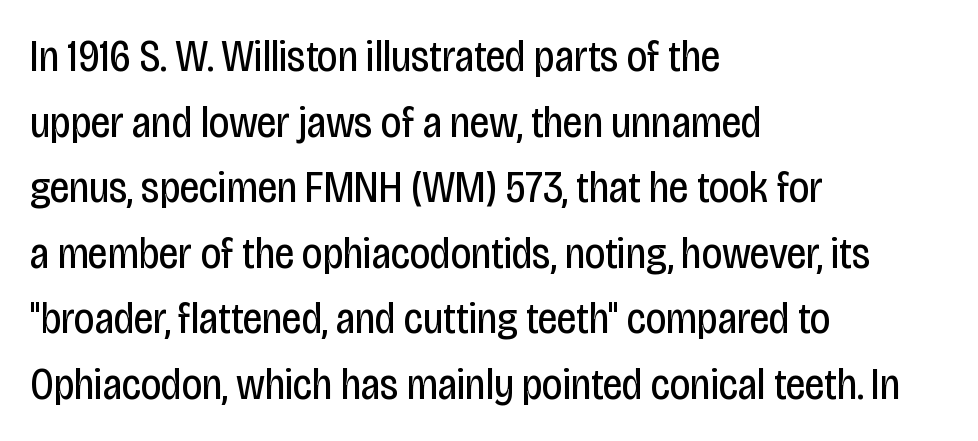
{"serif": "no", "italic": "no", "bold": "no", "weight": "regular", "width": "condensed", "stroke_contrast": "low", "x_height": "large", "monospaced": "no", "underline": "no", "align": "left", "line_spacing": "normal", "line_spacing_ratio": 1.49, "letter_spacing": "normal", "letter_spacing_em": 0.0, "glyph_px": 44}
